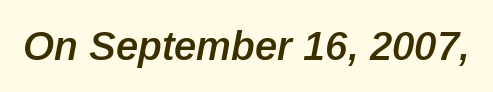
Q: Is the text bold? A: Semi-bold.
Q: Is the text italic (slanted)? A: Yes, it leans right by about 12 degrees.
Q: Is the text underlined? A: No.
Q: Is the spacing between letters normal or unusually wide? A: Normal.
Q: Width (condensed, normal, or wide)? A: Normal.
Q: Stroke contrast? A: Low.
Q: x-height? A: Medium.
Q: Monospaced? A: No.
